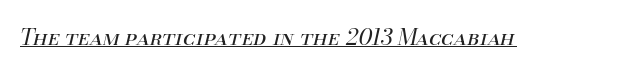
{"italic": "yes", "lean": "right", "slant_degrees": 13, "bold": "no", "underline": "yes", "letter_spacing": "normal", "letter_spacing_em": 0.0, "glyph_px": 22}
